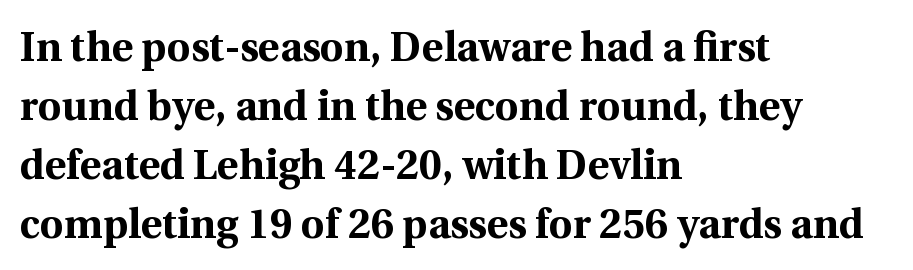
Q: Is the text bold? A: Yes.
Q: Is the text italic (slanted)? A: No, it is upright.
Q: Is the typeface a serif or a sans-serif typeface? A: Serif.
Q: Is the text underlined? A: No.
Q: How is the paragraph aligned? A: Left-aligned.
Q: Is the spacing between letters normal or unusually wide? A: Normal.
Q: Is the spacing between lines tight, normal or loose? A: Normal.
Q: Width (condensed, normal, or wide)? A: Normal.
Q: x-height? A: Medium.
Q: Monospaced? A: No.
